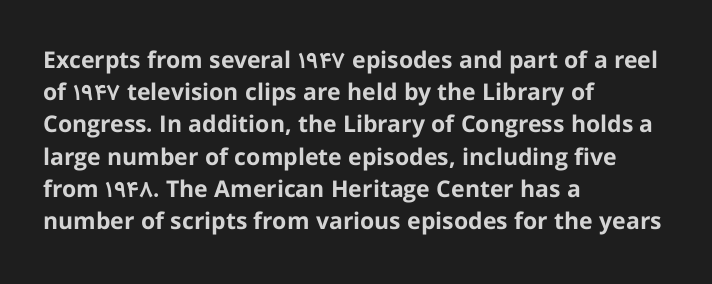
Teacher's note: observe the even left margin — that is flush-left alignment. Tracking here is standard; glyphs follow each other at the usual distance. Horizontal bands of white between lines are of average thickness. Is the type bold? Yes — the strokes are clearly thick and heavy. This is the regular roman posture of the typeface.
